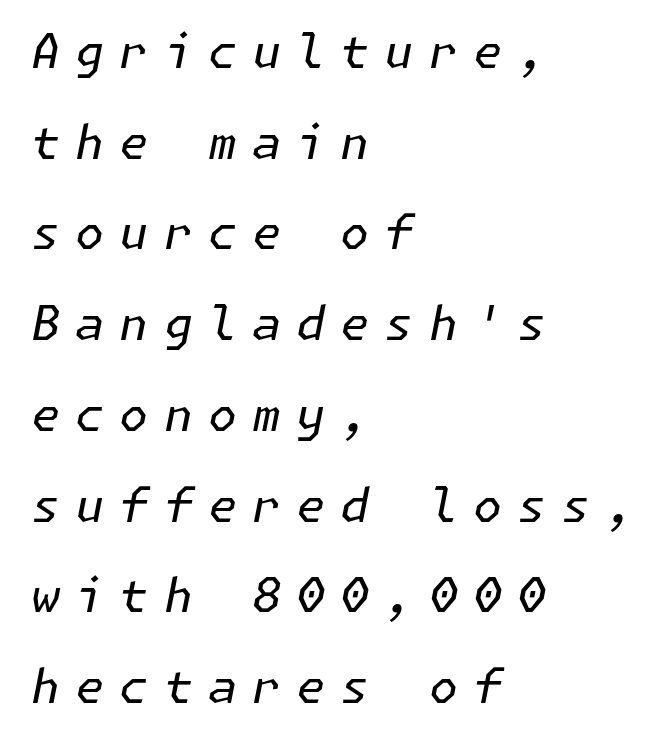
{"italic": "yes", "lean": "right", "slant_degrees": 11, "bold": "no", "weight": "regular", "width": "normal", "stroke_contrast": "low", "x_height": "medium", "underline": "no", "align": "left", "line_spacing": "loose", "line_spacing_ratio": 1.93, "letter_spacing": "wide", "letter_spacing_em": 0.32, "glyph_px": 47}
